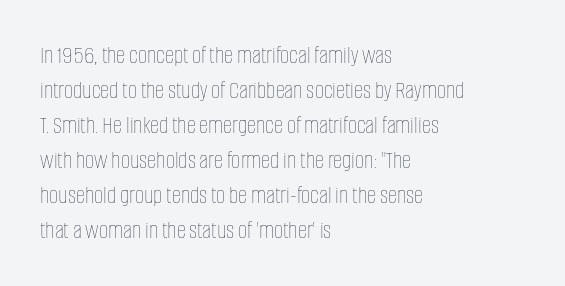
Nobody drew a line under any word here. The passage is arranged the way most books set body copy — flush left. Is the stroke heavy? The answer is a plain regular-or-lighter. Nobody touched the tracking dial on this one. A roman cut, with each character standing at attention. The space between consecutive lines is moderate.
